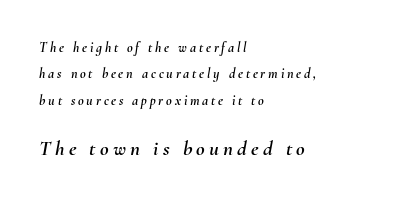
{"italic": "yes", "lean": "right", "slant_degrees": 10, "underline": "no", "align": "left", "line_spacing_ratio": 1.88, "letter_spacing": "wide", "letter_spacing_em": 0.2, "larger_block": "second", "size_ratio": 1.5, "glyph_px": 21}
